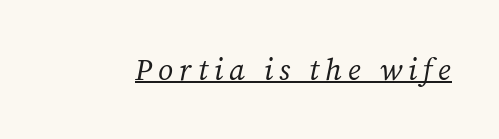
Q: Is the text bold? A: No.
Q: Is the text italic (slanted)? A: Yes, it leans right by about 12 degrees.
Q: Is the typeface a serif or a sans-serif typeface? A: Serif.
Q: Is the text underlined? A: Yes.
Q: Is the spacing between letters normal or unusually wide? A: Unusually wide.
Q: Width (condensed, normal, or wide)? A: Normal.
Q: Stroke contrast? A: Medium.
Q: x-height? A: Medium.
Q: Monospaced? A: No.
